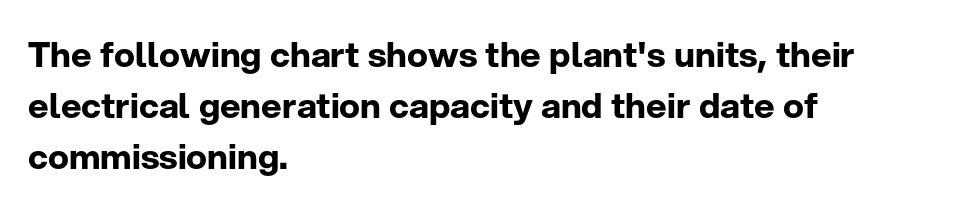
The image shows 35 px bold sans-serif type, upright; set left-aligned, normal line spacing (1.46x), normal letter spacing, not underlined; low stroke contrast and a medium x-height.
